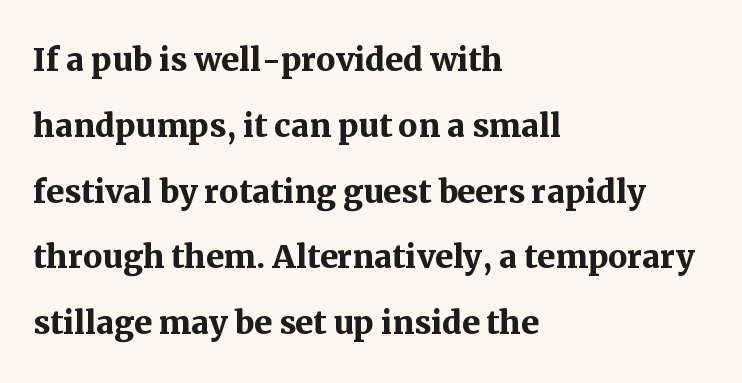
The image shows 43 px semibold serif type, upright; set left-aligned, normal line spacing (1.53x), normal letter spacing, not underlined; medium stroke contrast and a medium x-height.
